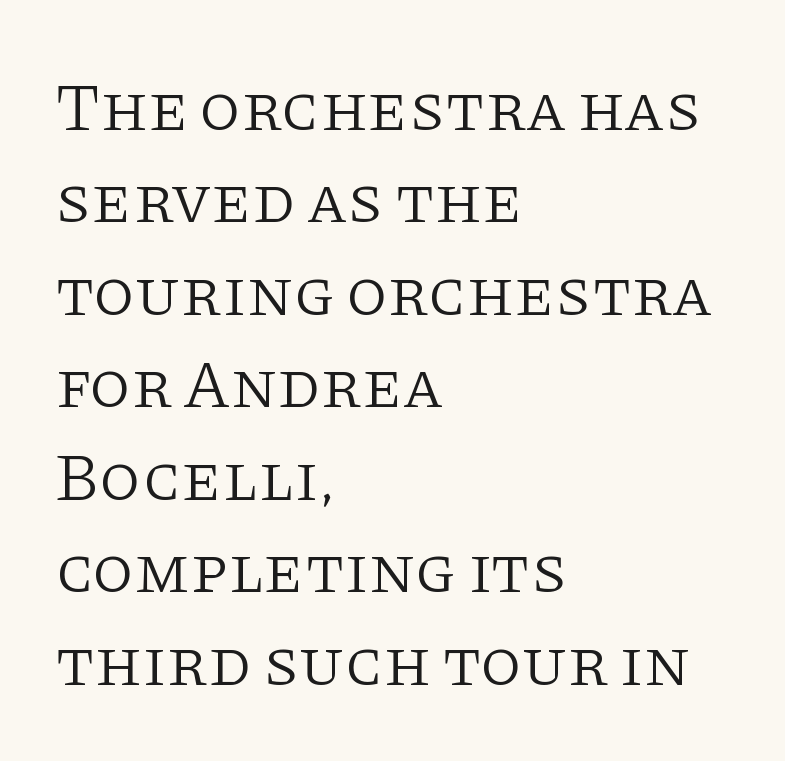
The lines in this sample share a left origin and differ only in where they stop. Note the varied advance widths — an 'i' is clearly narrower than an 'm'. Yep, those are serifs on the letters. The letters stand upright; this is a roman face.
